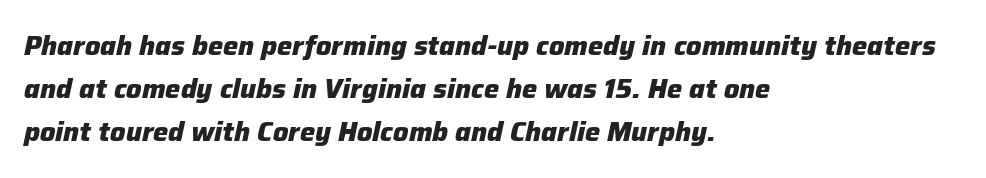
{"italic": "yes", "lean": "right", "slant_degrees": 12, "bold": "yes", "underline": "no", "align": "left", "line_spacing": "normal", "line_spacing_ratio": 1.6, "letter_spacing": "normal", "letter_spacing_em": 0.0, "glyph_px": 27}
